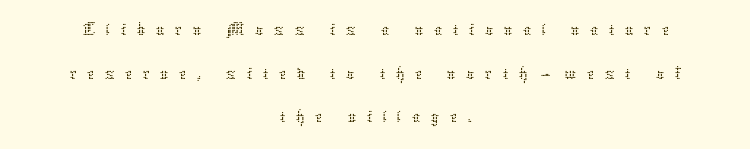
Characters remain perfectly vertical along every line. Spacing verdict: proportional, widths tailored to each character. The leading is snug, giving the passage a crowded texture. Lines of text with bare space underneath. How are the letters spaced? Widely, with obvious added tracking. The lines in this sample share a center point and differ in where they start and stop.
